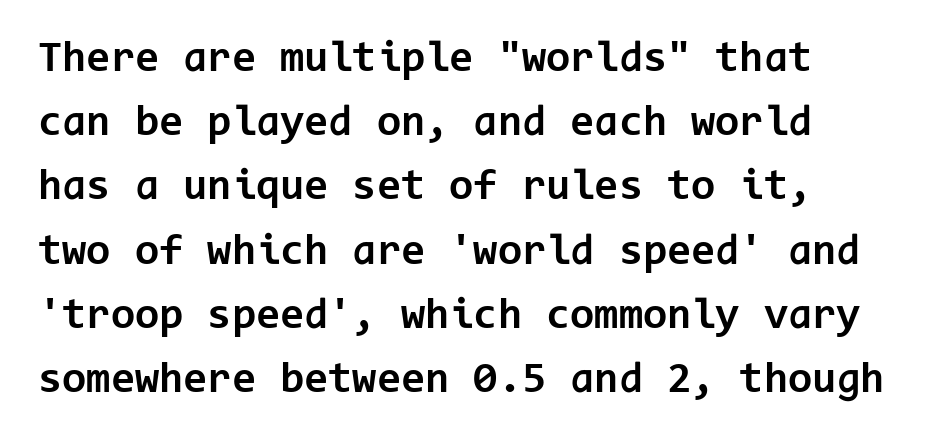
Q: Is the text bold? A: Yes.
Q: Is the text italic (slanted)? A: No, it is upright.
Q: Is the typeface a serif or a sans-serif typeface? A: Sans-serif.
Q: Is the text underlined? A: No.
Q: How is the paragraph aligned? A: Left-aligned.
Q: Is the spacing between letters normal or unusually wide? A: Normal.
Q: Is the spacing between lines tight, normal or loose? A: Normal.
Q: Width (condensed, normal, or wide)? A: Normal.
Q: Stroke contrast? A: Low.
Q: x-height? A: Medium.
Q: Monospaced? A: Yes.
